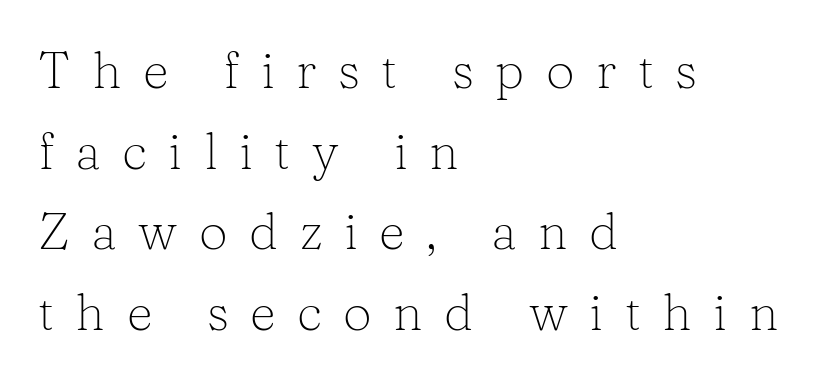
{"serif": "yes", "italic": "no", "bold": "no", "weight": "light", "width": "normal", "stroke_contrast": "low", "x_height": "medium", "monospaced": "no", "underline": "no", "align": "left", "line_spacing": "normal", "line_spacing_ratio": 1.58, "letter_spacing": "wide", "letter_spacing_em": 0.42, "glyph_px": 51}
